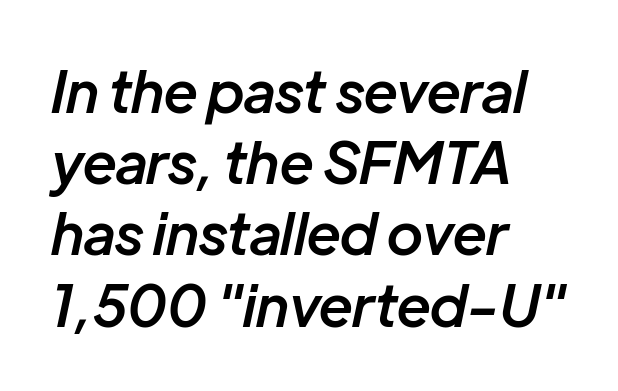
Every row of glyphs begins at an identical x-position on the left. Each new line begins a customary step beneath the previous one. Is the type slanted? Yes — the strokes lean at a clear angle. The passage shown is semibold, sitting just below true bold.
